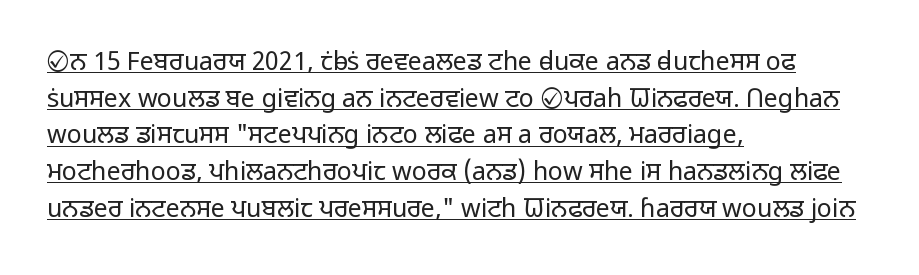
This rendering uses left alignment, leaving the right contour irregular. Quick note: interline space is typical. Default kerning and tracking; the words read as compact shapes. Notice how a bar underscores the lettering throughout. Posture: upright roman.
